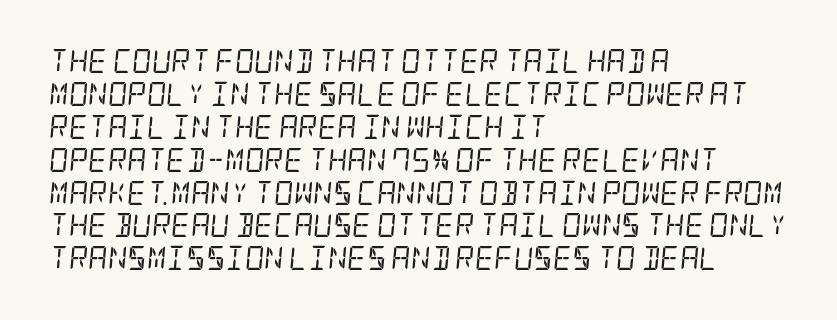
The specimen reads as italic at a glance. Students, note that the glyphs here touch the page at normal intervals. The rendering uses a moderate line-height, typical for paragraphs. The rag falls on the right side of this text block. The specimen omits any rule beneath the text block's lines.
